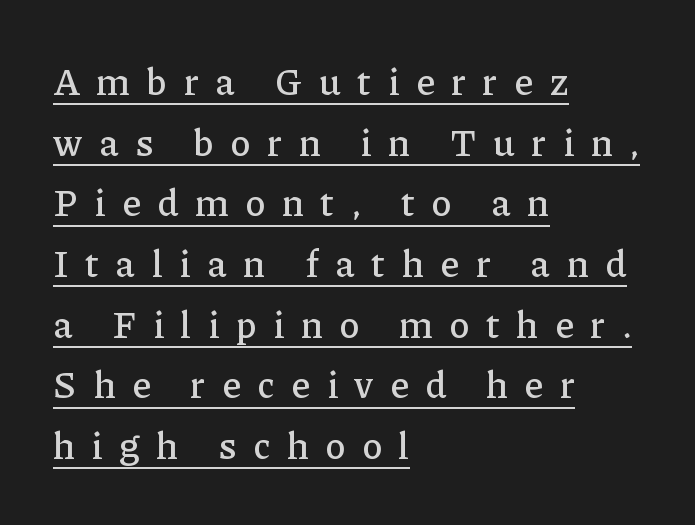
Q: Is the text italic (slanted)? A: No, it is upright.
Q: Is the typeface a serif or a sans-serif typeface? A: Serif.
Q: Is the text underlined? A: Yes.
Q: How is the paragraph aligned? A: Left-aligned.
Q: Is the spacing between letters normal or unusually wide? A: Unusually wide.
Q: Is the spacing between lines tight, normal or loose? A: Normal.
Q: Width (condensed, normal, or wide)? A: Normal.
Q: Stroke contrast? A: Low.
Q: x-height? A: Medium.
Q: Monospaced? A: No.
